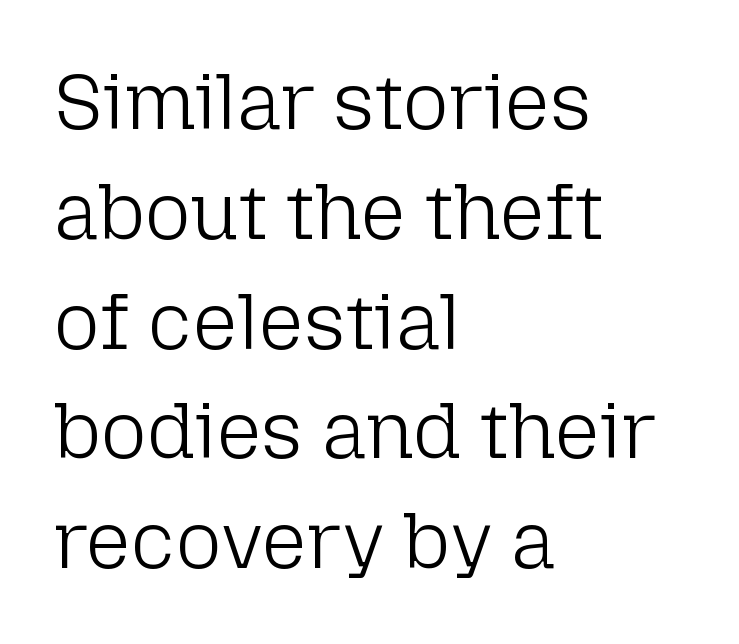
The image shows 79 px light sans-serif type, upright; set left-aligned, normal line spacing (1.39x), normal letter spacing, not underlined; low stroke contrast and a medium x-height.
